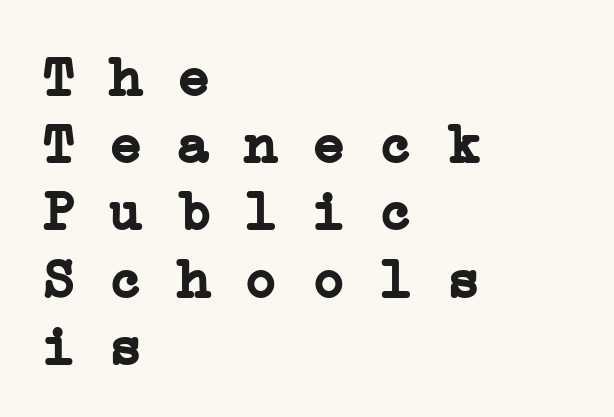
{"serif": "yes", "bold": "yes", "weight": "semibold", "width": "wide", "stroke_contrast": "low", "x_height": "medium", "monospaced": "yes", "underline": "no", "align": "left", "line_spacing_ratio": 1.2, "letter_spacing": "normal", "letter_spacing_em": 0.0, "glyph_px": 56}
